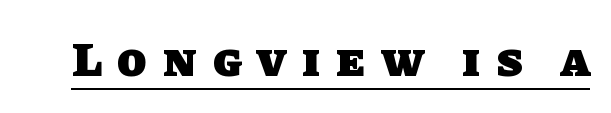
Q: Is the text bold? A: Yes.
Q: Is the typeface a serif or a sans-serif typeface? A: Sans-serif.
Q: Is the text underlined? A: Yes.
Q: Is the spacing between letters normal or unusually wide? A: Unusually wide.
Q: Width (condensed, normal, or wide)? A: Normal.
Q: Stroke contrast? A: Low.
Q: x-height? A: Large.
Q: Monospaced? A: No.
